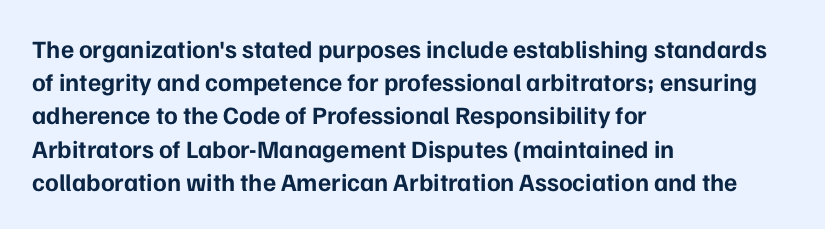
The image shows 25 px bold type, upright; set left-aligned, normal line spacing (1.33x), normal letter spacing, not underlined.
